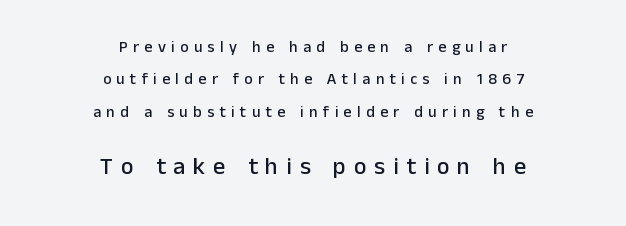
The image shows 24 px text type, upright; set centered, loose line spacing (2.02x), unusually wide letter spacing (+0.33 em), not underlined; the second (bottom) block is 1.5x larger.
